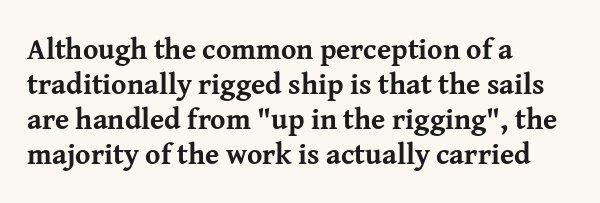
Q: Is the text bold? A: Yes.
Q: Is the text italic (slanted)? A: No, it is upright.
Q: Is the typeface a serif or a sans-serif typeface? A: Serif.
Q: Is the text underlined? A: No.
Q: How is the paragraph aligned? A: Left-aligned.
Q: Is the spacing between letters normal or unusually wide? A: Normal.
Q: Width (condensed, normal, or wide)? A: Normal.
Q: Stroke contrast? A: Medium.
Q: x-height? A: Medium.
Q: Monospaced? A: No.
